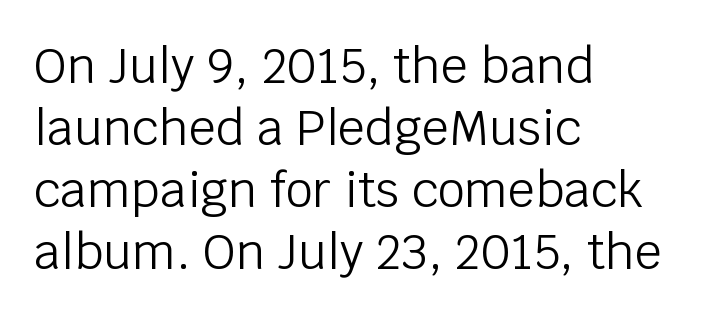
Inter-character spacing is left at the font's built-in metrics. Descenders are the only things crossing below the line. Every character sits straight up, as roman type does. Observe the absence of serifs on each vertical stroke in this sample.
